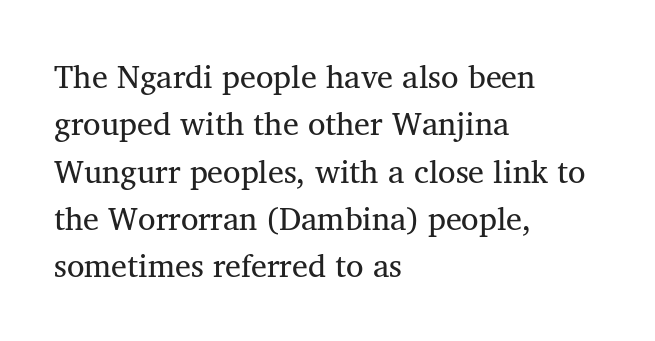
The font sits on the lighter half of the weight spectrum, regular included. Think of a printed novel: that variable character pitch is what you see here. Nothing unusual about the tracking: characters are spaced as the font intends. No italicization has been applied; the sample stays upright. Is the block centered? No — it sits flush against the left margin. Quick note: interline space is typical.
